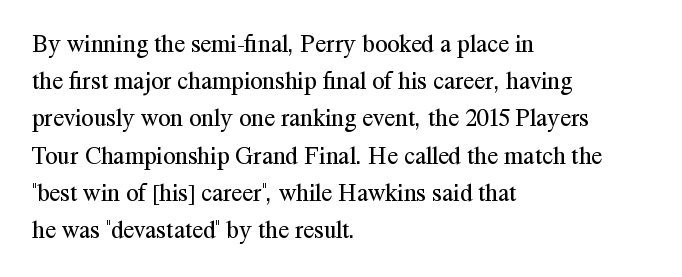
Each new line begins a customary step beneath the previous one. In CSS terms this would be text-align: left. Every character sits straight up, as roman type does. Inter-character spacing is left at the font's built-in metrics.
